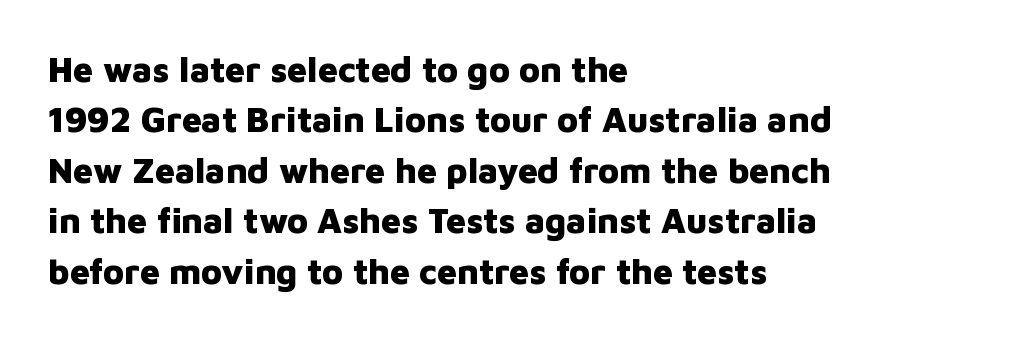
Anything drawn beneath the words? Only blank space. Nope, no serifs anywhere on these letters. This block has exactly the height ordinary leading produces. Each word holds together tightly as a unit, with standard inter-letter gaps. Unlike italic type, these characters show no tilt at all.
